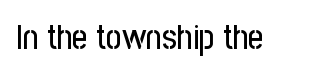
Here the designer chose a conventional face with non-uniform glyph widths. Descenders hang freely into open space. Spacing between characters is what you'd get straight out of the box. Every stem runs plumb, perpendicular to the baseline.
